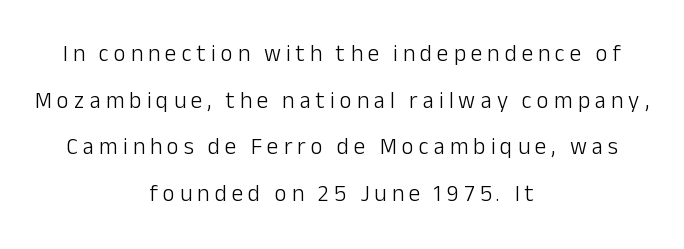
This rendering widens character spacing well past its baseline value. The vertical gap from one line to the next is large. The compositor balanced each line on the midline. Do the letters lean? They stand straight. The passage shown is not underscored anywhere.
